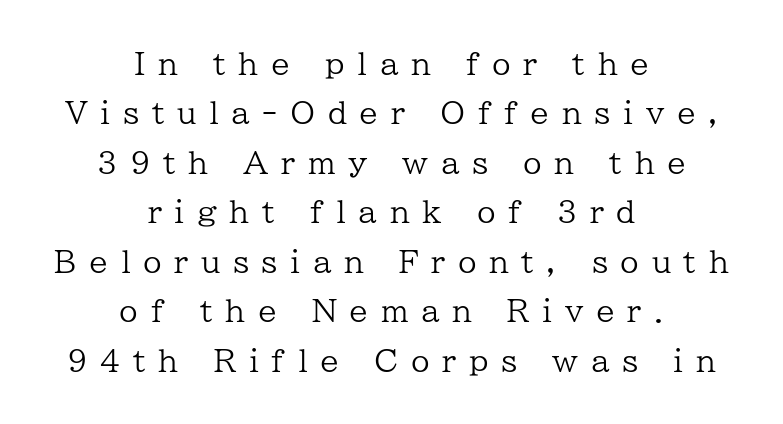
{"serif": "yes", "italic": "no", "bold": "no", "weight": "regular", "width": "normal", "stroke_contrast": "low", "x_height": "medium", "monospaced": "no", "underline": "no", "align": "center", "line_spacing": "normal", "line_spacing_ratio": 1.65, "letter_spacing": "wide", "letter_spacing_em": 0.42, "glyph_px": 30}
